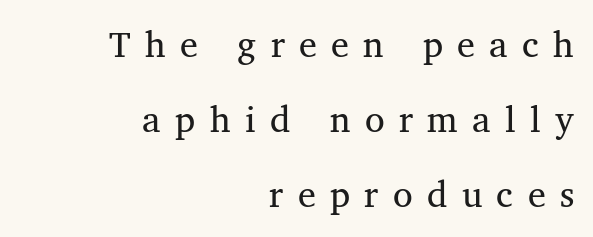
{"serif": "yes", "width": "normal", "stroke_contrast": "medium", "x_height": "medium", "monospaced": "no", "underline": "no", "align": "right", "line_spacing": "loose", "line_spacing_ratio": 2.09, "letter_spacing": "wide", "letter_spacing_em": 0.4, "glyph_px": 36}
